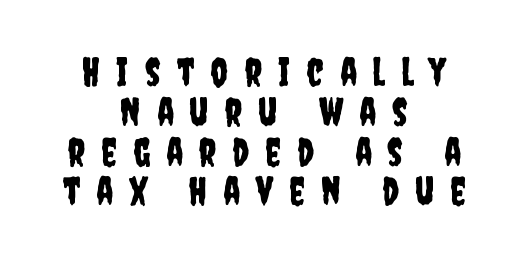
The image shows 39 px condensed sans-serif type, upright; set centered, tight line spacing (1.02x), unusually wide letter spacing (+0.41 em), not underlined; low stroke contrast and a large x-height.
